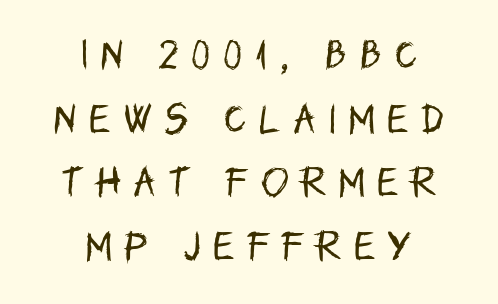
{"serif": "no", "italic": "no", "bold": "no", "weight": "regular", "width": "condensed", "stroke_contrast": "low", "x_height": "large", "monospaced": "no", "underline": "no", "align": "center", "line_spacing": "loose", "line_spacing_ratio": 1.93, "letter_spacing": "wide", "letter_spacing_em": 0.39, "glyph_px": 33}
